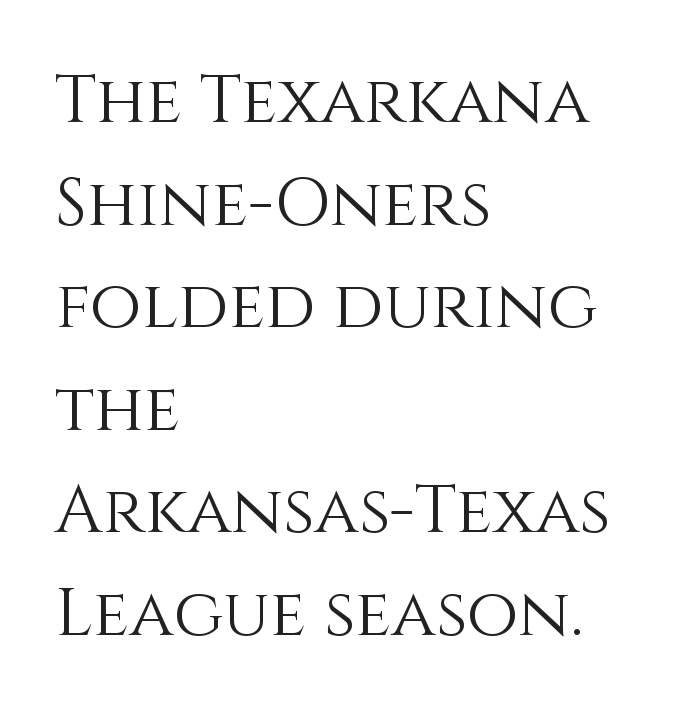
The image shows 67 px light type, upright; set left-aligned, normal line spacing (1.53x), normal letter spacing, not underlined; medium stroke contrast and a large x-height.
